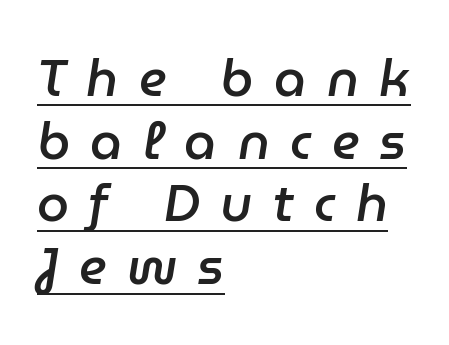
The image shows 51 px semibold type, italic (leaning right); set left-aligned, line spacing 1.23x, unusually wide letter spacing (+0.4 em), underlined; low stroke contrast and a medium x-height.
